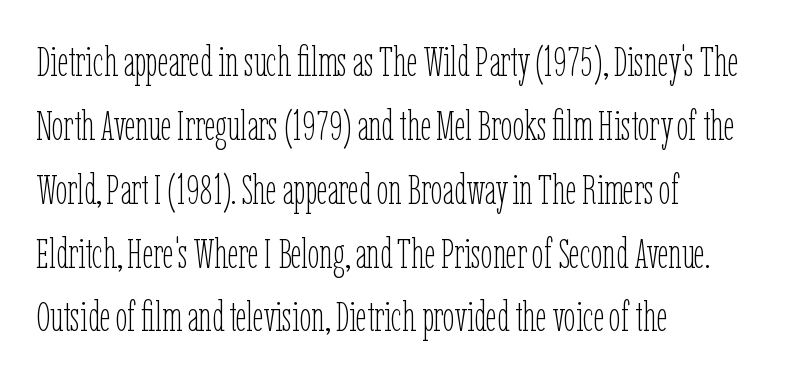
The image shows 42 px thin, condensed type, upright; set left-aligned, normal line spacing (1.52x), normal letter spacing, not underlined; low stroke contrast and a medium x-height.
